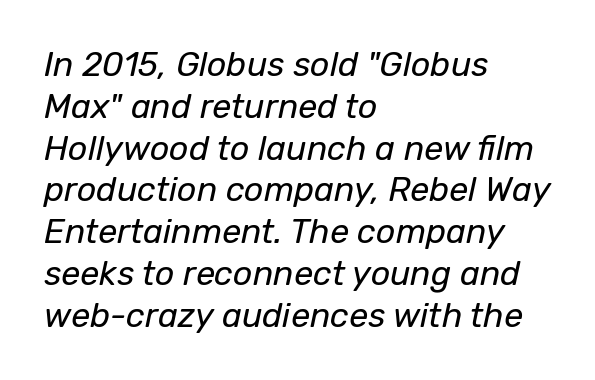
An italicized treatment has been applied to the whole sample. Words appear dense and cohesive because spacing is normal. Summary of weight: not heavy and not bold. This sample has the flowing, uneven cadence of proportional lettering. The lines in this sample share a left origin and differ only in where they stop. Lines of text with bare space underneath.
